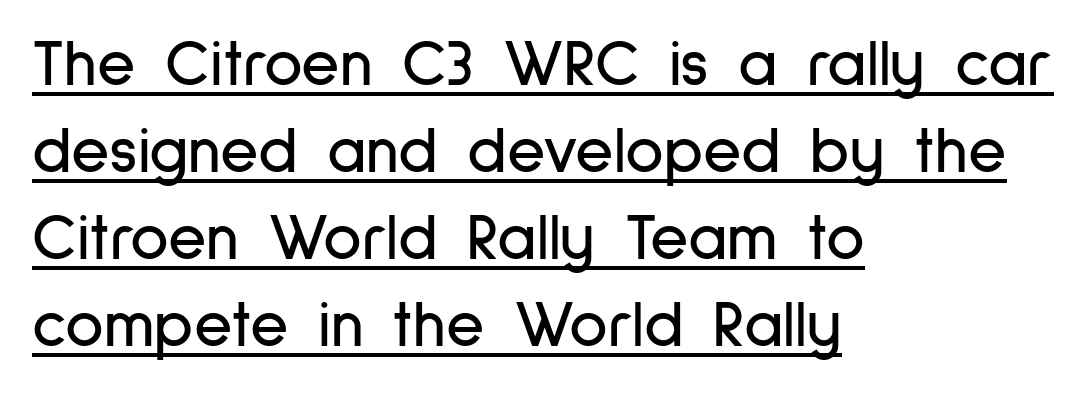
Quick note: not italic, upright. The lines in this sample share a left origin and differ only in where they stop. The face used here is a sans, in the tradition of grotesques and geometrics. Compared with undecorated copy, this sample adds a rule below the words. In terms of leading, this rendering sits right in the middle. Proportional: the letters do not fall into vertical columns.
